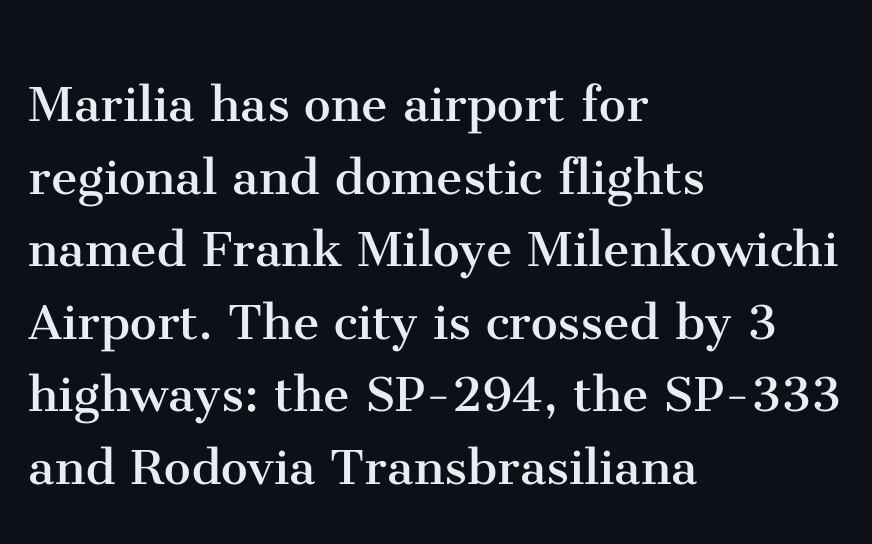
Q: Is the text bold? A: No.
Q: Is the text italic (slanted)? A: No, it is upright.
Q: Is the typeface a serif or a sans-serif typeface? A: Serif.
Q: Is the text underlined? A: No.
Q: How is the paragraph aligned? A: Left-aligned.
Q: Is the spacing between letters normal or unusually wide? A: Normal.
Q: Width (condensed, normal, or wide)? A: Normal.
Q: Stroke contrast? A: Medium.
Q: x-height? A: Medium.
Q: Monospaced? A: No.
